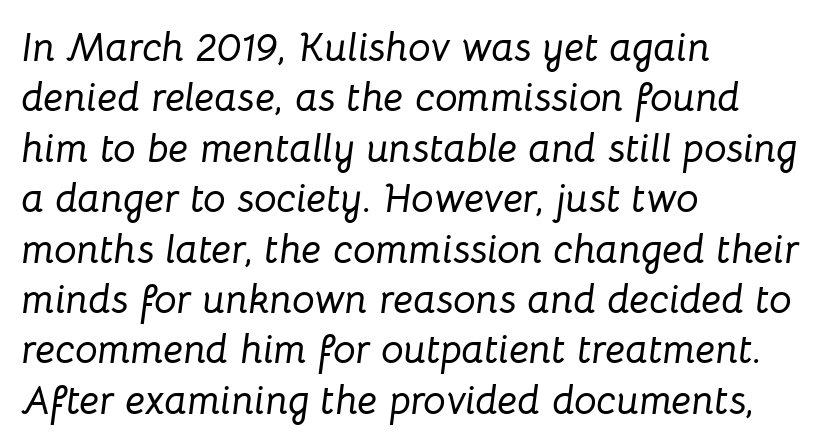
This sample uses an oblique cut, with every glyph tilted off the vertical. Line beginnings align vertically; line endings do not. A typesetter would call this leading conventional body-copy spacing. The horizontal fit of the characters is conventional and even.
